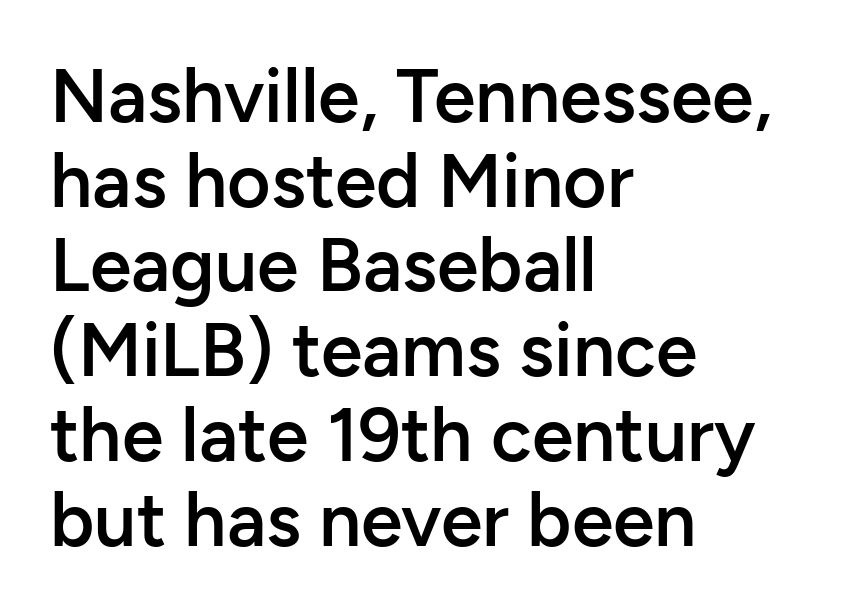
The image shows 75 px semibold sans-serif type, upright; set left-aligned, tight line spacing (1.13x), normal letter spacing, not underlined; low stroke contrast and a medium x-height.
